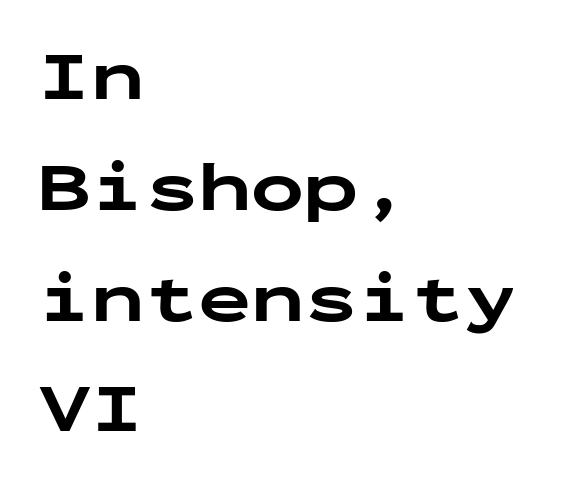
Q: Is the text bold? A: Yes.
Q: Is the text italic (slanted)? A: No, it is upright.
Q: Is the typeface a serif or a sans-serif typeface? A: Sans-serif.
Q: Is the text underlined? A: No.
Q: How is the paragraph aligned? A: Left-aligned.
Q: Is the spacing between letters normal or unusually wide? A: Normal.
Q: Is the spacing between lines tight, normal or loose? A: Normal.
Q: Width (condensed, normal, or wide)? A: Wide.
Q: Stroke contrast? A: Low.
Q: x-height? A: Medium.
Q: Monospaced? A: Yes.
